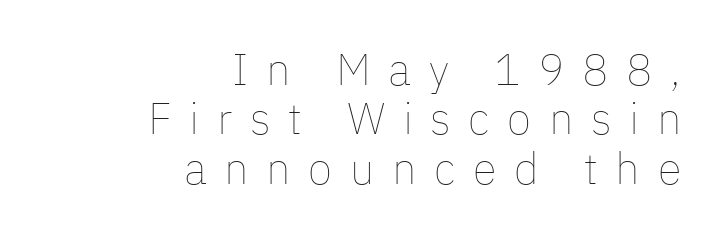
The image shows 44 px thin type, upright; set right-aligned, tight line spacing (1.12x), unusually wide letter spacing (+0.4 em), not underlined; low stroke contrast and a medium x-height.
